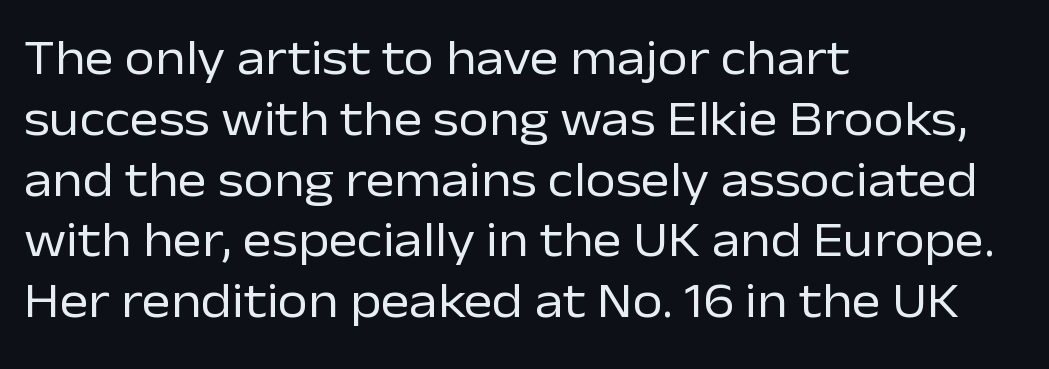
Q: Is the text bold? A: No.
Q: Is the text italic (slanted)? A: No, it is upright.
Q: Is the typeface a serif or a sans-serif typeface? A: Sans-serif.
Q: Is the text underlined? A: No.
Q: How is the paragraph aligned? A: Left-aligned.
Q: Is the spacing between letters normal or unusually wide? A: Normal.
Q: Width (condensed, normal, or wide)? A: Normal.
Q: Stroke contrast? A: Low.
Q: x-height? A: Medium.
Q: Monospaced? A: No.
